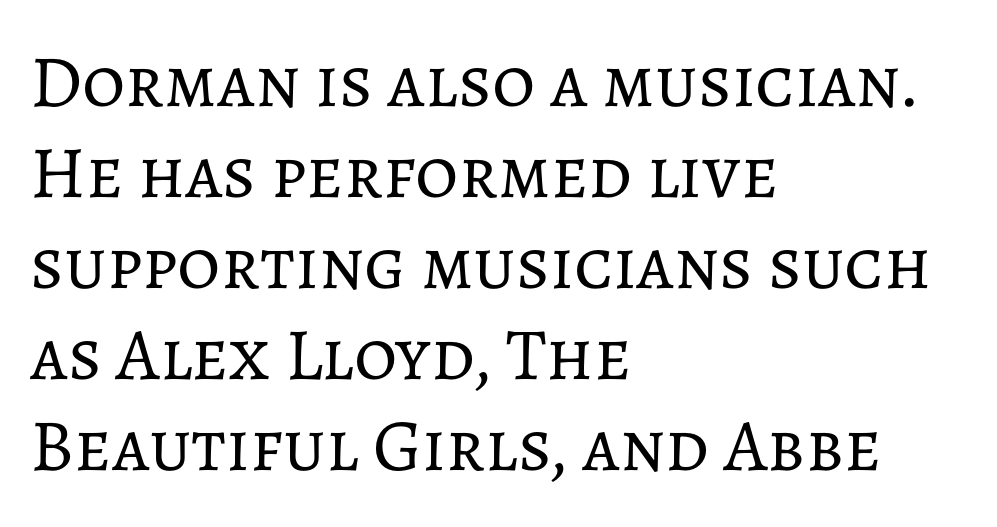
Q: Is the text bold? A: No.
Q: Is the text italic (slanted)? A: No, it is upright.
Q: Is the text underlined? A: No.
Q: How is the paragraph aligned? A: Left-aligned.
Q: Is the spacing between letters normal or unusually wide? A: Normal.
Q: Width (condensed, normal, or wide)? A: Normal.
Q: Stroke contrast? A: Low.
Q: x-height? A: Medium.
Q: Monospaced? A: No.
